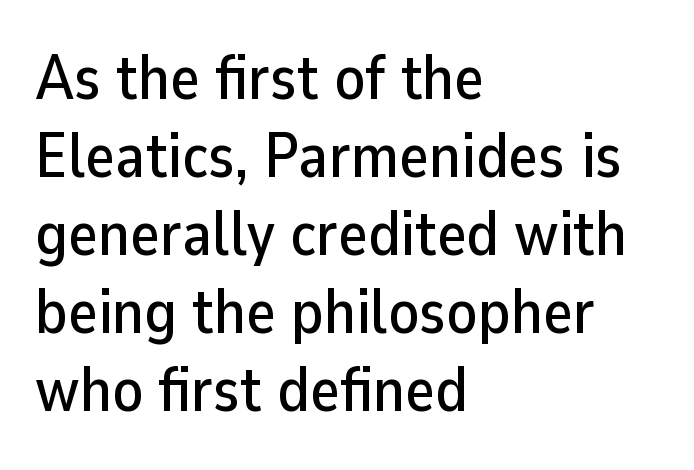
Q: Is the text italic (slanted)? A: No, it is upright.
Q: Is the typeface a serif or a sans-serif typeface? A: Sans-serif.
Q: Is the text underlined? A: No.
Q: How is the paragraph aligned? A: Left-aligned.
Q: Is the spacing between letters normal or unusually wide? A: Normal.
Q: Width (condensed, normal, or wide)? A: Normal.
Q: Stroke contrast? A: Low.
Q: x-height? A: Medium.
Q: Monospaced? A: No.
